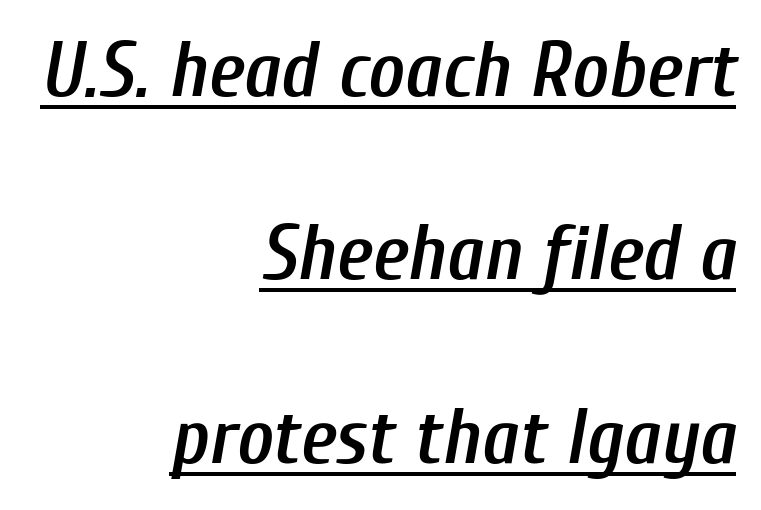
This is the in-between weight designers call semibold or demi. Italic? Definitely — the glyphs are oblique. Decoration check: the copy is underlined. Varying glyph widths throughout — classic text-font behaviour. If you drew a ruler down the right edge, every line would touch it. The vertical gap from one line to the next is large.
